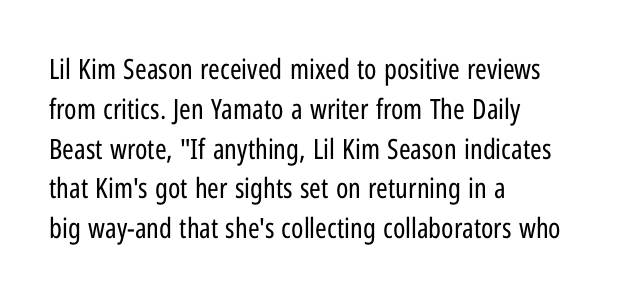
The type is set solid horizontally, with unmodified tracking. Think of a printed novel: that variable character pitch is what you see here. Summary of vertical rhythm: regular, with standard interline spacing. The passage shown is typeset with a sans-serif family.
